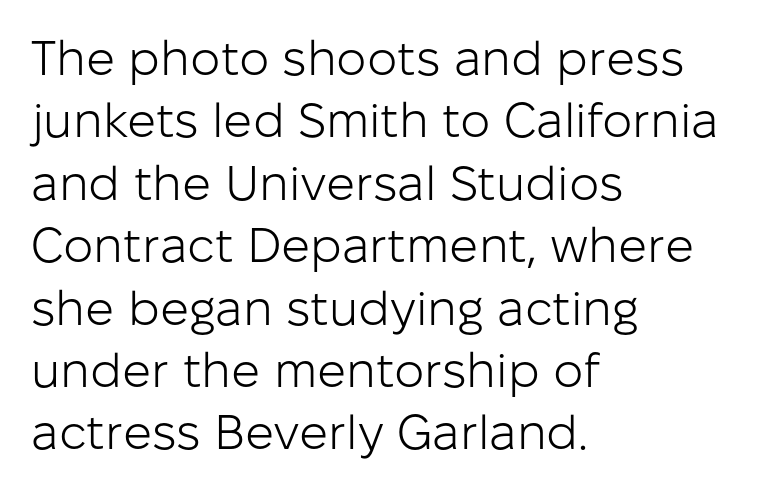
Nothing unusual about the tracking: characters are spaced as the font intends. Note: no serifs on the glyphs. The lines sit at an ordinary, default distance from one another. In CSS terms this would be text-align: left. The face used here is proportionally spaced, like ordinary book or web type.
